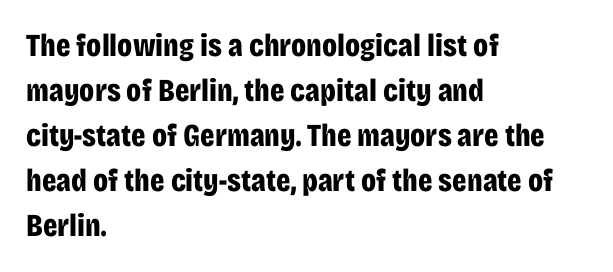
{"serif": "no", "italic": "no", "bold": "yes", "weight": "bold", "width": "condensed", "stroke_contrast": "low", "x_height": "large", "monospaced": "no", "underline": "no", "align": "left", "line_spacing": "normal", "line_spacing_ratio": 1.41, "letter_spacing": "normal", "letter_spacing_em": 0.0, "glyph_px": 32}
